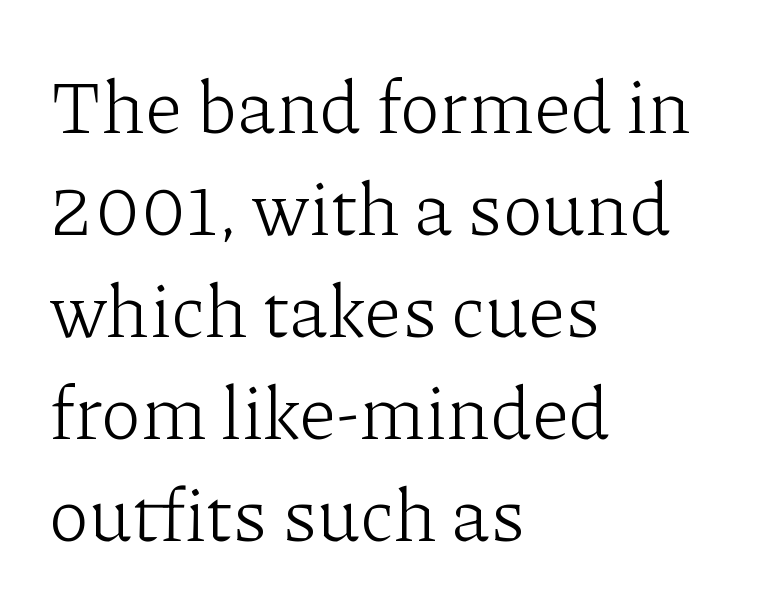
{"serif": "yes", "italic": "no", "bold": "no", "weight": "light", "width": "normal", "stroke_contrast": "low", "x_height": "medium", "monospaced": "no", "underline": "no", "align": "left", "line_spacing": "normal", "line_spacing_ratio": 1.36, "letter_spacing": "normal", "letter_spacing_em": 0.0, "glyph_px": 75}
